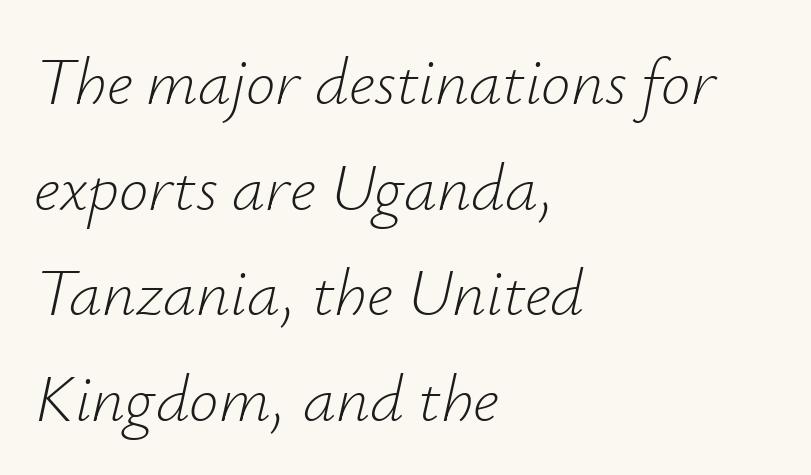
Between one letter and the next there's only the usual sliver of space. Underlining? Definitely not there. Horizontal alignment here is leftward, the default for most running prose. Proportional: the letters do not fall into vertical columns. Summary of vertical rhythm: regular, with standard interline spacing.
